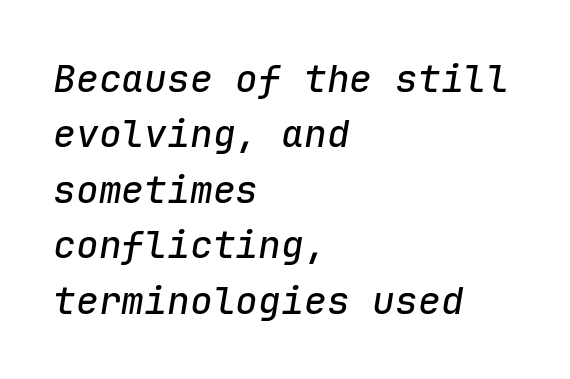
The image shows 38 px text type, italic (leaning right), monospaced; set left-aligned, normal line spacing (1.46x), normal letter spacing, not underlined; low stroke contrast and a medium x-height.
